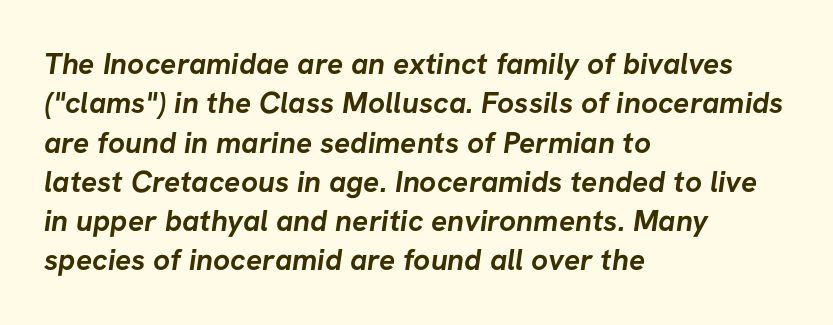
The image shows 30 px semibold sans-serif type; set left-aligned, normal line spacing (1.31x), normal letter spacing, not underlined; low stroke contrast and a medium x-height.
